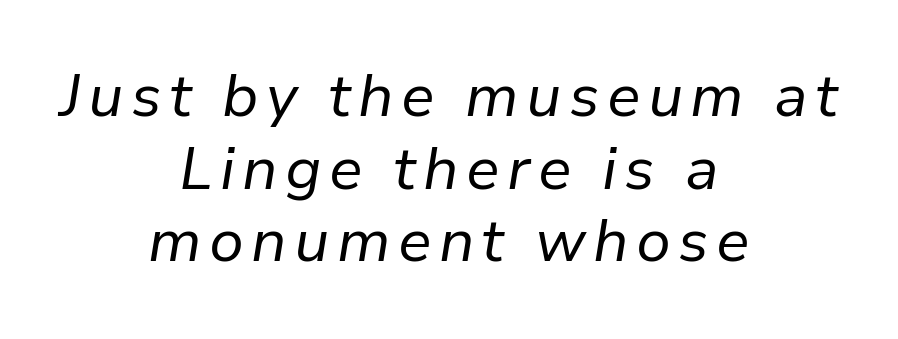
Q: Is the text bold? A: No.
Q: Is the text italic (slanted)? A: Yes, it leans right by about 9 degrees.
Q: Is the text underlined? A: No.
Q: How is the paragraph aligned? A: Centered.
Q: Width (condensed, normal, or wide)? A: Normal.
Q: Stroke contrast? A: Low.
Q: x-height? A: Medium.
Q: Monospaced? A: No.
